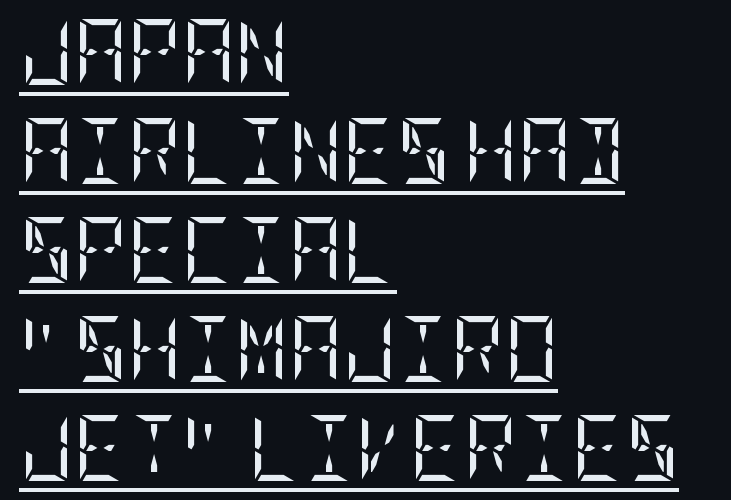
Rows of type keep a routine distance in the vertical direction. No letter is thick-stroked: the sample isn't bold. Old-style or modern, the face here clearly has serifs. Alignment: flush left.
